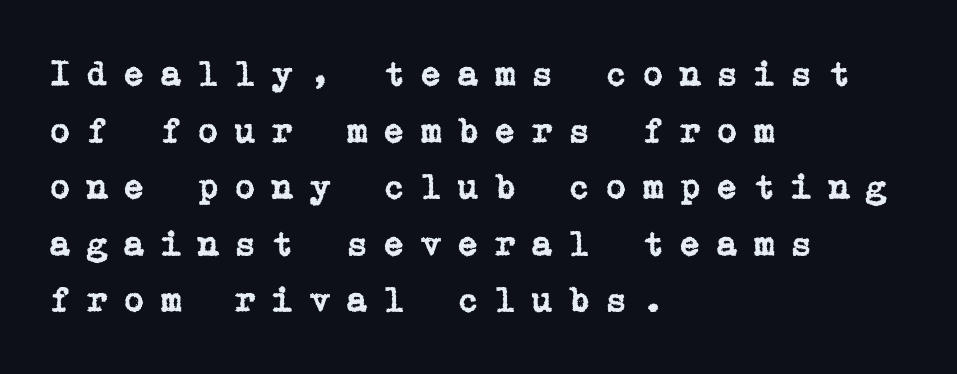
Q: Is the text italic (slanted)? A: No, it is upright.
Q: Is the typeface a serif or a sans-serif typeface? A: Serif.
Q: Is the text underlined? A: No.
Q: How is the paragraph aligned? A: Left-aligned.
Q: Is the spacing between letters normal or unusually wide? A: Unusually wide.
Q: Is the spacing between lines tight, normal or loose? A: Normal.
Q: Width (condensed, normal, or wide)? A: Normal.
Q: Stroke contrast? A: Low.
Q: x-height? A: Medium.
